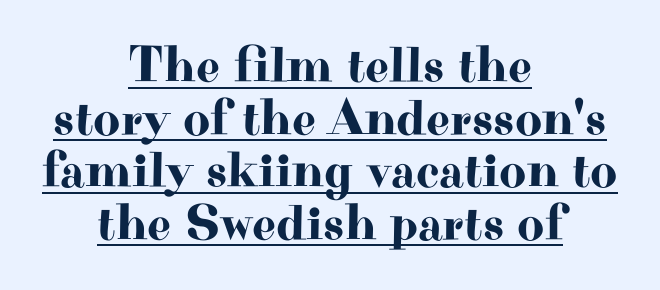
{"serif": "yes", "italic": "no", "width": "wide", "stroke_contrast": "high", "x_height": "small", "monospaced": "no", "underline": "yes", "align": "center", "line_spacing": "tight", "line_spacing_ratio": 1.01, "letter_spacing": "normal", "letter_spacing_em": 0.0, "glyph_px": 52}
